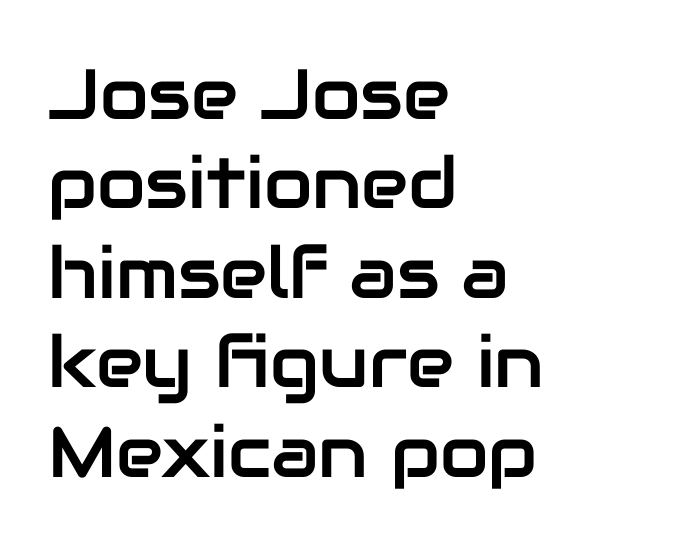
Italic? Not at all — the glyphs are vertical. The lines are quadded left. Spacing verdict: proportional, widths tailored to each character. The passage shown is not underscored anywhere.
